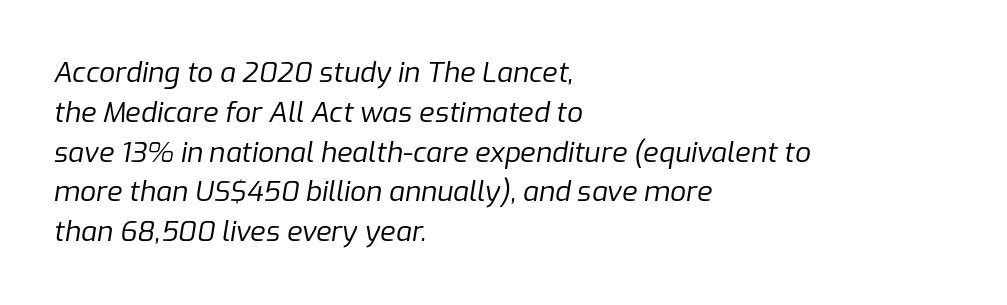
Unbolded letterforms with no extra heft. Leftover space on each line is placed entirely after the last word. Reading down the column, the eye jumps a familiar distance to each next line. This sample has the flowing, uneven cadence of proportional lettering. An italicized treatment has been applied to the whole sample. Does extra space separate the letters? No, they use regular spacing.
